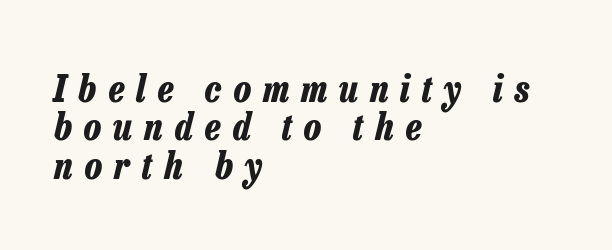
Q: Is the text bold? A: Yes.
Q: Is the text italic (slanted)? A: Yes, it leans right by about 13 degrees.
Q: Is the text underlined? A: No.
Q: How is the paragraph aligned? A: Left-aligned.
Q: Is the spacing between letters normal or unusually wide? A: Unusually wide.
Q: Is the spacing between lines tight, normal or loose? A: Tight.
Q: Width (condensed, normal, or wide)? A: Condensed.
Q: Stroke contrast? A: Low.
Q: x-height? A: Medium.
Q: Monospaced? A: No.
